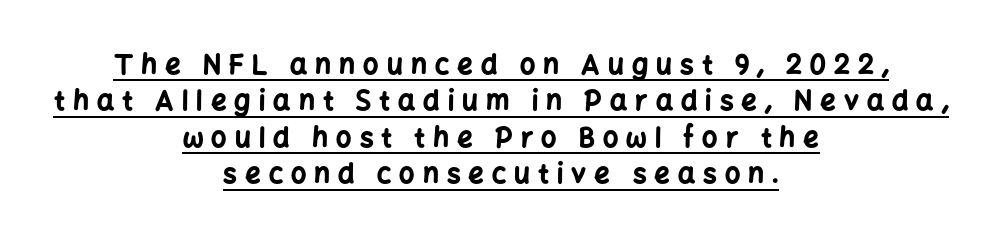
{"italic": "no", "bold": "yes", "underline": "yes", "align": "center", "line_spacing": "normal", "line_spacing_ratio": 1.35, "letter_spacing": "wide", "letter_spacing_em": 0.3, "glyph_px": 27}
